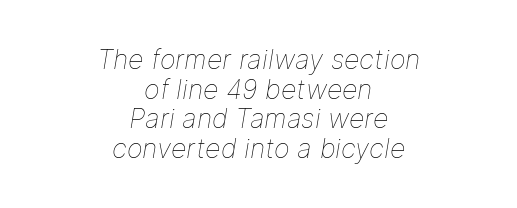
{"italic": "yes", "lean": "right", "slant_degrees": 9, "bold": "no", "underline": "no", "align": "center", "line_spacing": "tight", "line_spacing_ratio": 1.1, "letter_spacing": "normal", "letter_spacing_em": 0.0, "glyph_px": 27}
